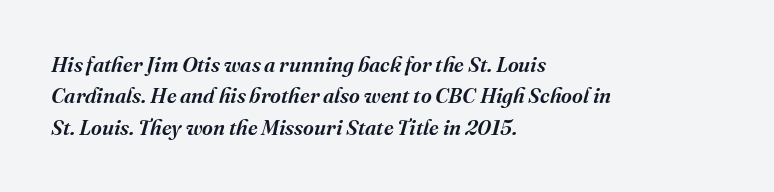
Q: Is the text bold? A: Semi-bold.
Q: Is the text italic (slanted)? A: Yes, it leans right by about 16 degrees.
Q: Is the text underlined? A: No.
Q: How is the paragraph aligned? A: Left-aligned.
Q: Is the spacing between letters normal or unusually wide? A: Normal.
Q: Is the spacing between lines tight, normal or loose? A: Normal.
